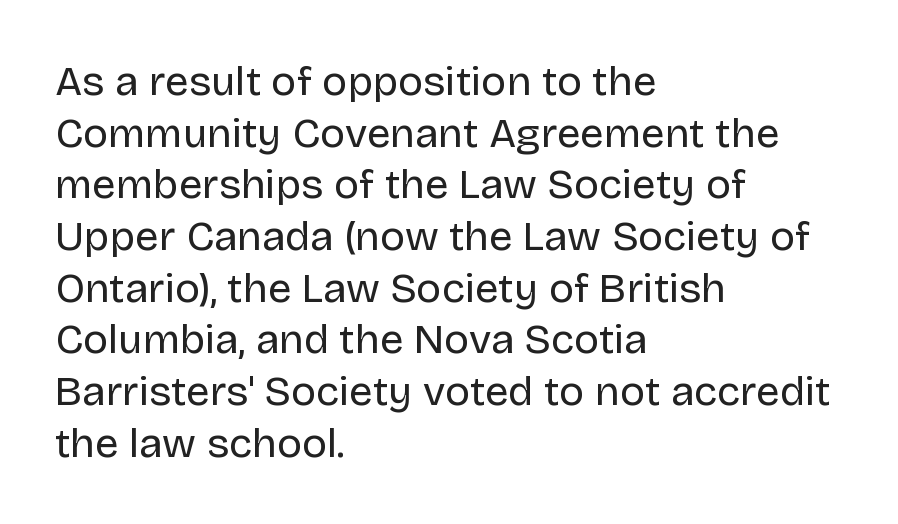
Q: Is the text bold? A: No.
Q: Is the text italic (slanted)? A: No, it is upright.
Q: Is the typeface a serif or a sans-serif typeface? A: Sans-serif.
Q: Is the text underlined? A: No.
Q: How is the paragraph aligned? A: Left-aligned.
Q: Is the spacing between letters normal or unusually wide? A: Normal.
Q: Width (condensed, normal, or wide)? A: Normal.
Q: Stroke contrast? A: Low.
Q: x-height? A: Large.
Q: Monospaced? A: No.
